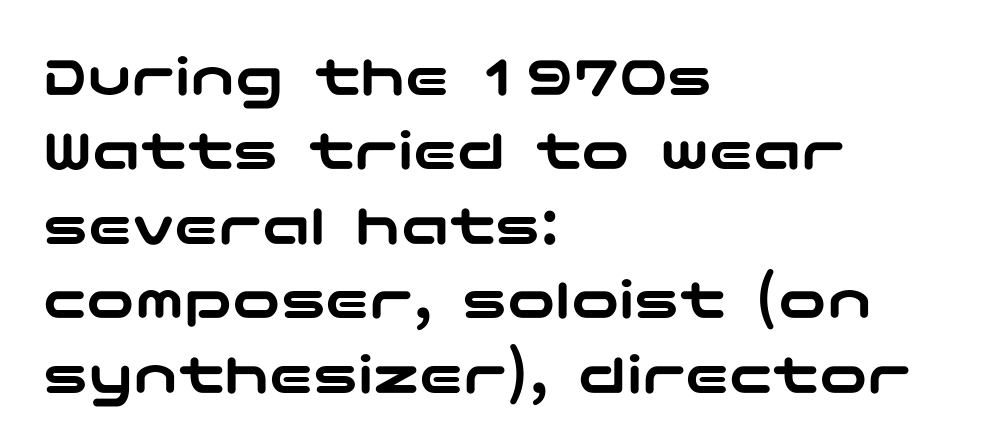
The type family on display is of the sans-serif kind. Rule under the text: the space is simply empty. The lettering holds an erect, upright posture throughout. The face used here is rendered with its standard letterfit. The setting favours the left margin, as ordinary paragraphs usually do.
